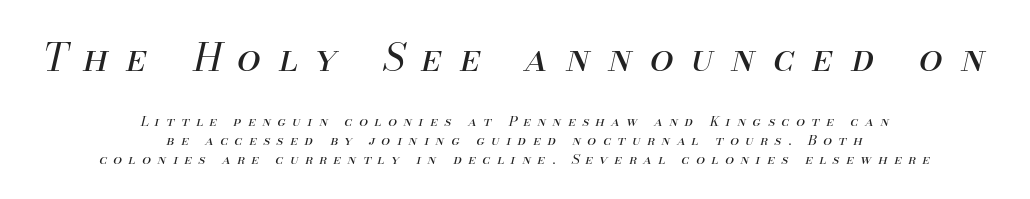
This sample has the flowing, uneven cadence of proportional lettering. Does the bottom block carry the larger type? No, the top block does. The typography opts for an oblique posture over an upright one. The cut favours lightness, reaching ordinary text weight at its darkest. Plain, unruled lines of type.
